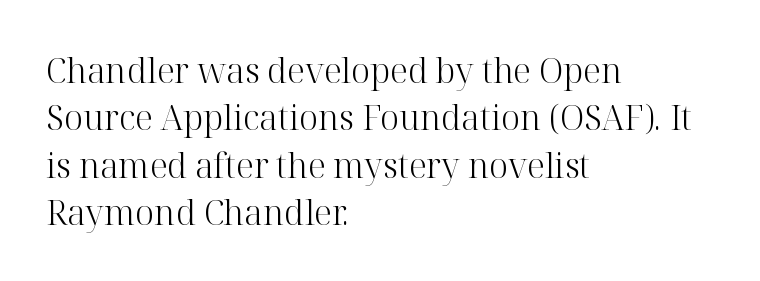
Q: Is the text bold? A: No.
Q: Is the text italic (slanted)? A: No, it is upright.
Q: Is the typeface a serif or a sans-serif typeface? A: Serif.
Q: Is the text underlined? A: No.
Q: How is the paragraph aligned? A: Left-aligned.
Q: Is the spacing between letters normal or unusually wide? A: Normal.
Q: Is the spacing between lines tight, normal or loose? A: Normal.
Q: Width (condensed, normal, or wide)? A: Normal.
Q: Stroke contrast? A: High.
Q: x-height? A: Medium.
Q: Monospaced? A: No.
